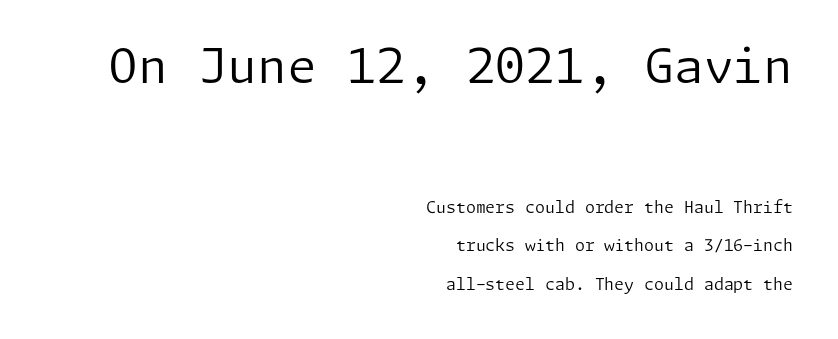
Observe the absence of serifs on each vertical stroke in this sample. Heaviness? Minimal to ordinary, like unemphasized prose. Standard letterfit; no display-style spreading of the glyphs. Compared with typical paragraphs, the rows here are farther apart. A student would call this right alignment; a typographer would say flush right, rag left. The baseline area is clear.
